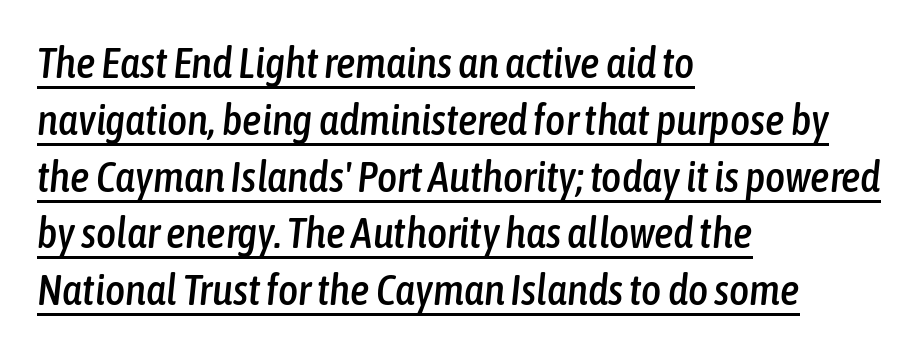
{"italic": "yes", "lean": "right", "slant_degrees": 6, "width": "condensed", "stroke_contrast": "low", "x_height": "medium", "monospaced": "no", "underline": "yes", "align": "left", "line_spacing": "normal", "line_spacing_ratio": 1.32, "letter_spacing": "normal", "letter_spacing_em": 0.0, "glyph_px": 43}
